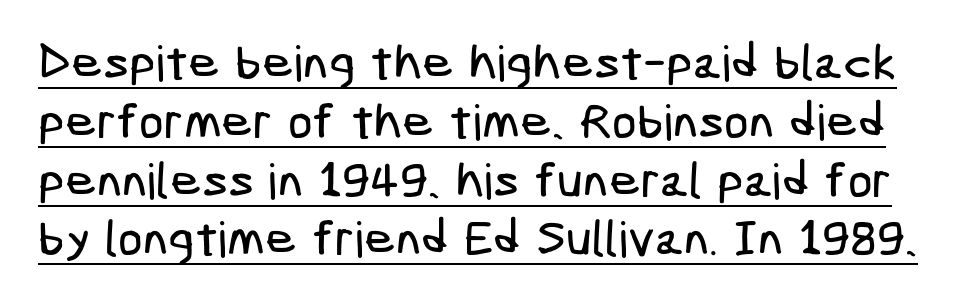
The image shows 49 px condensed sans-serif type; set line spacing 1.2x, normal letter spacing, underlined; low stroke contrast and a medium x-height.
